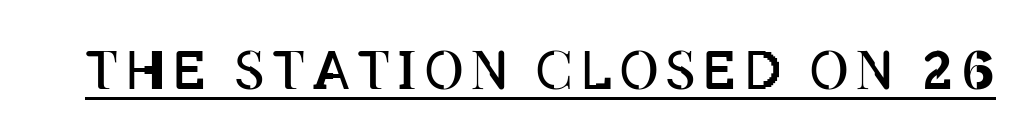
{"italic": "no", "bold": "no", "weight": "regular", "width": "condensed", "stroke_contrast": "low", "x_height": "large", "monospaced": "no", "underline": "yes", "glyph_px": 53}
